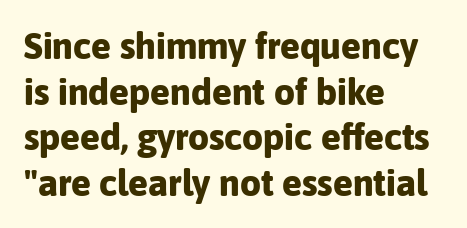
Q: Is the text bold? A: Yes.
Q: Is the text italic (slanted)? A: No, it is upright.
Q: Is the typeface a serif or a sans-serif typeface? A: Sans-serif.
Q: Is the text underlined? A: No.
Q: How is the paragraph aligned? A: Left-aligned.
Q: Is the spacing between letters normal or unusually wide? A: Normal.
Q: Width (condensed, normal, or wide)? A: Normal.
Q: Stroke contrast? A: Low.
Q: x-height? A: Medium.
Q: Monospaced? A: No.
